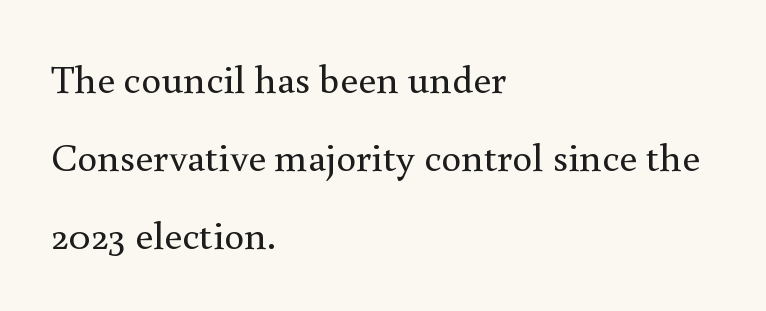
The image shows 40 px regular-weight serif type, upright; set left-aligned, loose line spacing (1.95x), normal letter spacing, not underlined; a small x-height.
